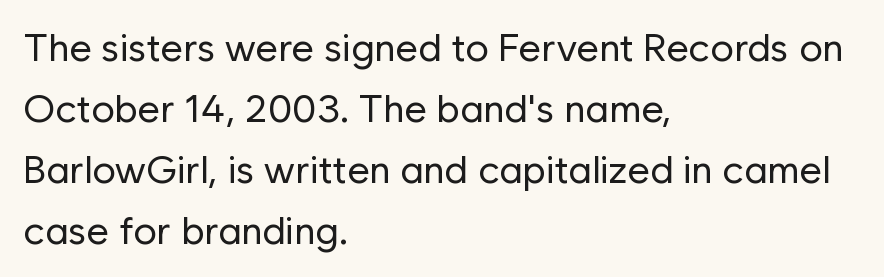
This rendering leaves character spacing at its baseline value. The compositor pushed each line to the left boundary. Check the space under the baseline: it is left empty. The weight would be labelled regular, book, light, or lighter still. Summary of vertical rhythm: regular, with standard interline spacing. Varying glyph widths throughout — classic text-font behaviour.
